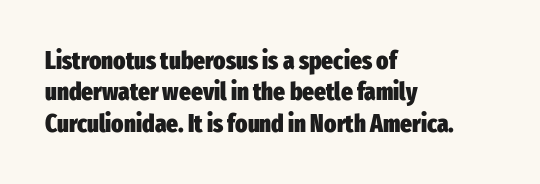
The image shows 25 px bold type, upright; set left-aligned, normal line spacing (1.26x), normal letter spacing, not underlined.
